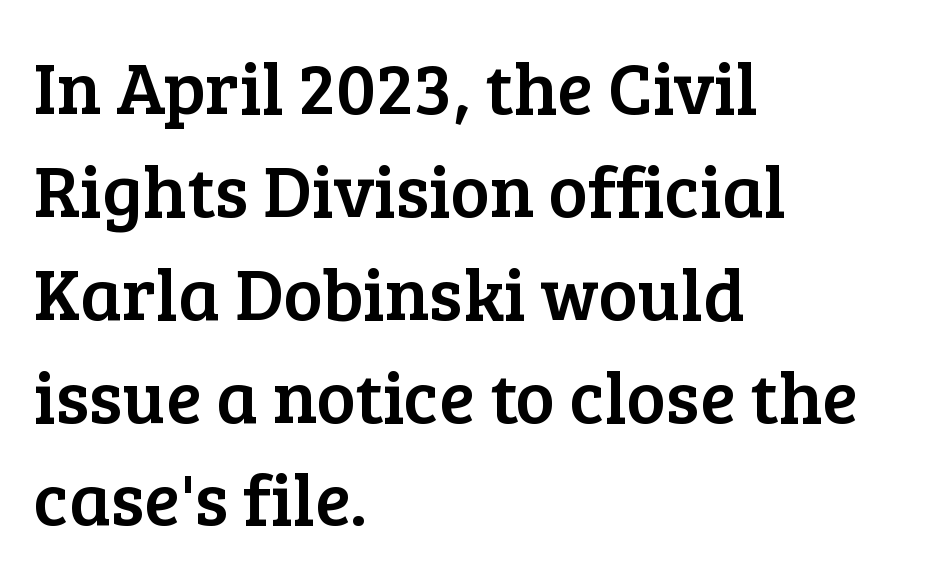
The image shows 74 px serif type, upright; set left-aligned, normal line spacing (1.39x), normal letter spacing, not underlined; low stroke contrast and a medium x-height.
